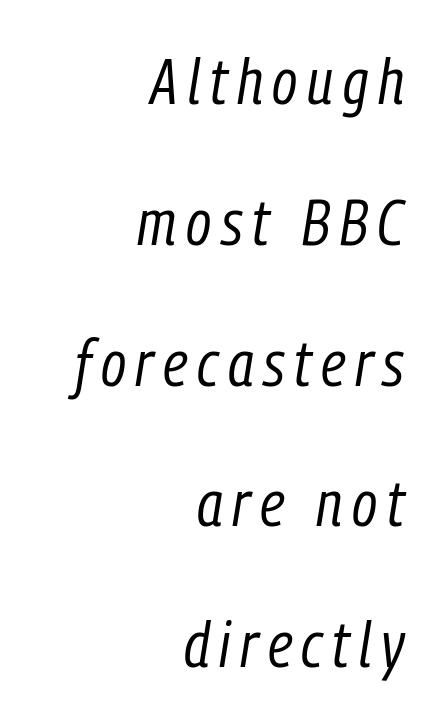
The image shows 64 px regular-weight, condensed type, italic (leaning right); set right-aligned, loose line spacing (2.2x), not underlined; low stroke contrast and a medium x-height.
